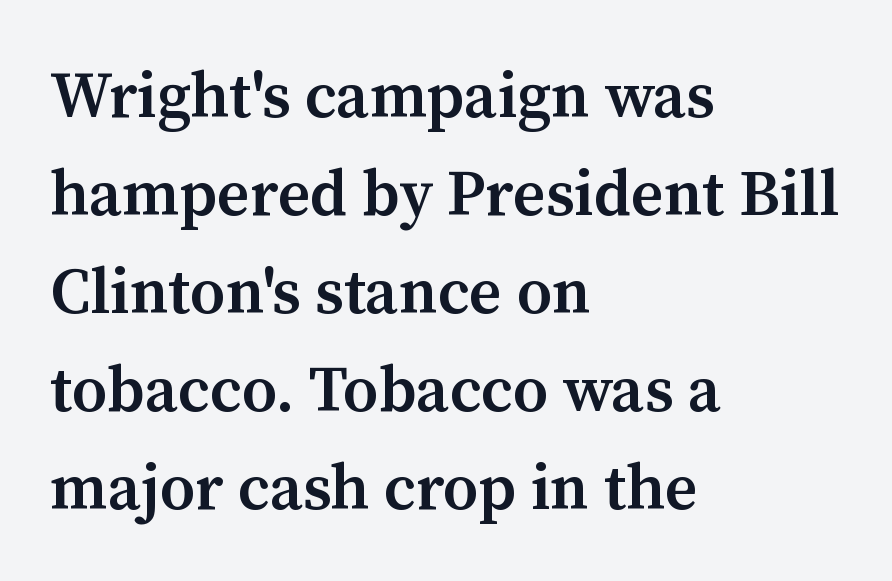
{"serif": "yes", "italic": "no", "bold": "semi", "weight": "semibold", "width": "normal", "stroke_contrast": "medium", "x_height": "medium", "monospaced": "no", "underline": "no", "align": "left", "line_spacing": "normal", "line_spacing_ratio": 1.53, "letter_spacing": "normal", "letter_spacing_em": 0.0, "glyph_px": 64}
